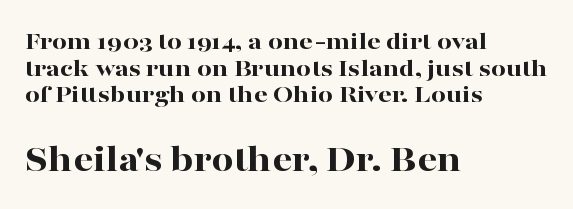
{"serif": "yes", "italic": "no", "bold": "yes", "weight": "bold", "width": "wide", "stroke_contrast": "high", "x_height": "medium", "monospaced": "no", "underline": "no", "align": "left", "line_spacing": "tight", "line_spacing_ratio": 1.02, "letter_spacing": "normal", "letter_spacing_em": 0.0, "larger_block": "second", "size_ratio": 1.5, "glyph_px": 39}
